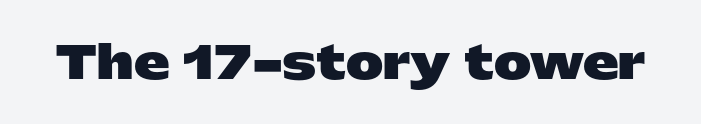
{"serif": "no", "italic": "no", "bold": "yes", "weight": "heavy", "width": "wide", "stroke_contrast": "low", "x_height": "medium", "monospaced": "no", "underline": "no", "letter_spacing": "normal", "letter_spacing_em": 0.0, "glyph_px": 45}
